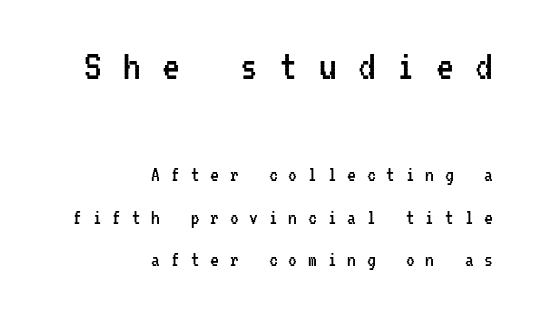
Think standard paragraph weight, or any step lighter than that. The designer went with a sans here, leaving each stem footless. The lines are quadded right. A typesetter would call this monospace, since all characters share one set width. The designer dialed line spacing up above the default. Which chunk is bigger? The first one — the top block dwarfs the bottom.
